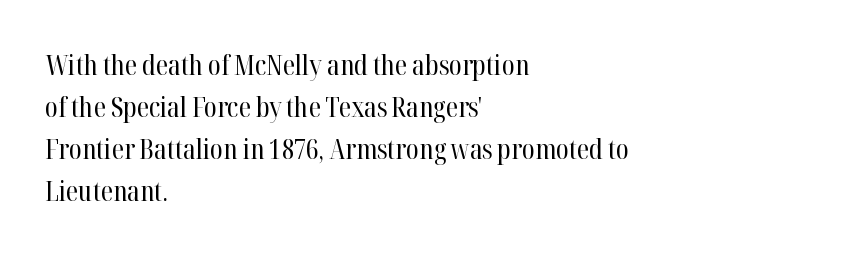
Q: Is the text bold? A: No.
Q: Is the text italic (slanted)? A: No, it is upright.
Q: Is the typeface a serif or a sans-serif typeface? A: Serif.
Q: Is the text underlined? A: No.
Q: How is the paragraph aligned? A: Left-aligned.
Q: Is the spacing between letters normal or unusually wide? A: Normal.
Q: Is the spacing between lines tight, normal or loose? A: Normal.
Q: Width (condensed, normal, or wide)? A: Condensed.
Q: Stroke contrast? A: High.
Q: x-height? A: Medium.
Q: Monospaced? A: No.
